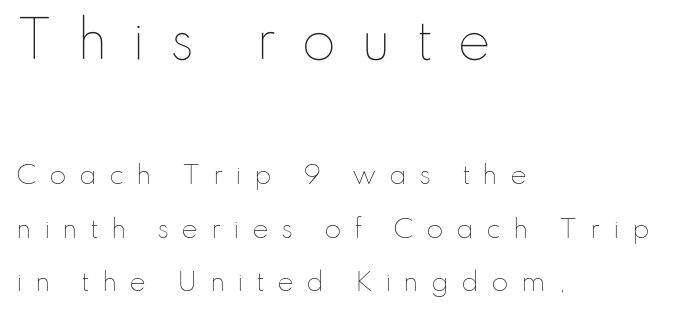
{"italic": "no", "bold": "no", "weight": "thin", "width": "normal", "stroke_contrast": "low", "x_height": "small", "monospaced": "no", "underline": "no", "align": "left", "line_spacing": "loose", "line_spacing_ratio": 2.13, "letter_spacing": "wide", "letter_spacing_em": 0.49, "larger_block": "first", "size_ratio": 2.0, "glyph_px": 50}
